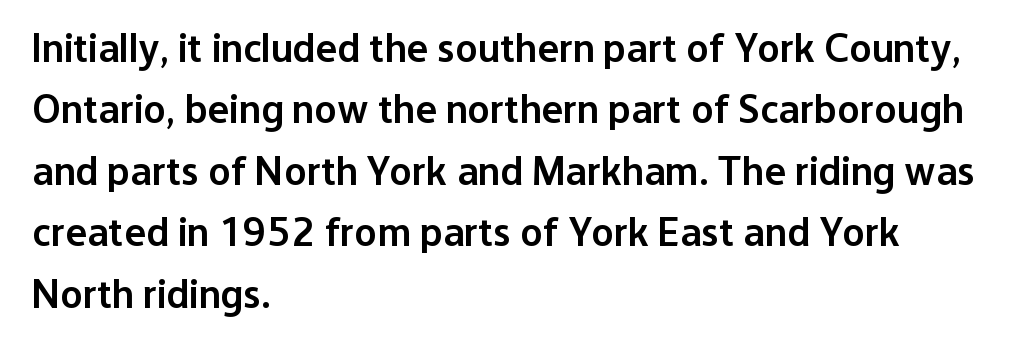
{"serif": "no", "italic": "no", "bold": "semi", "weight": "semibold", "width": "normal", "stroke_contrast": "low", "x_height": "medium", "monospaced": "no", "underline": "no", "align": "left", "line_spacing": "normal", "line_spacing_ratio": 1.5, "letter_spacing": "normal", "letter_spacing_em": 0.0, "glyph_px": 41}
